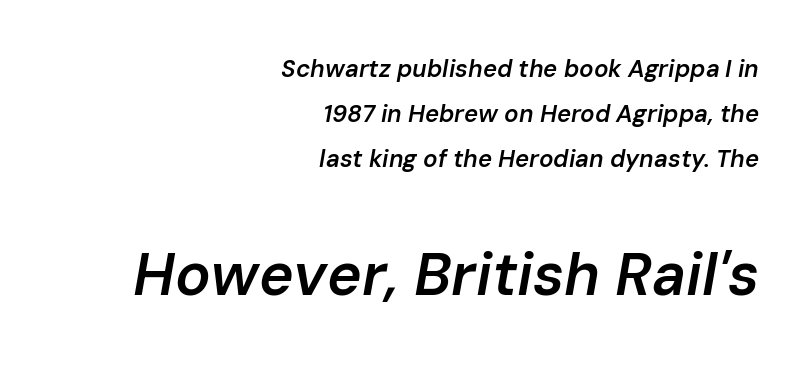
Q: Is the text bold? A: Semi-bold.
Q: Is the text italic (slanted)? A: Yes, it leans right by about 10 degrees.
Q: Is the text underlined? A: No.
Q: How is the paragraph aligned? A: Right-aligned.
Q: Is the spacing between letters normal or unusually wide? A: Normal.
Q: Which block of text is set in a larger size, the first (top) or the second (bottom)? A: The second (bottom) one.
Q: Width (condensed, normal, or wide)? A: Normal.
Q: Stroke contrast? A: Low.
Q: x-height? A: Medium.
Q: Monospaced? A: No.
